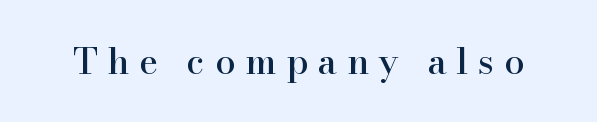
The type family on display is of the serif kind. Here the glyphs are tracked loosely, breaking word shapes into spaced letters. Descender tails drop into unmarked territory. Looks like regular typesetting: each glyph gets only the width it needs.
